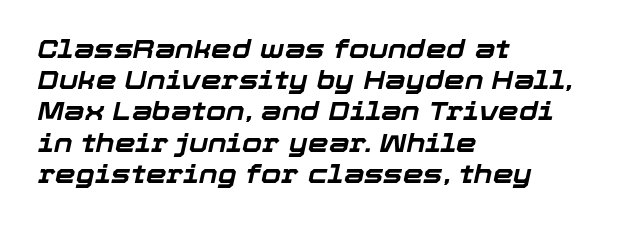
The image shows 26 px bold type, italic (leaning right); set left-aligned, line spacing 1.2x, normal letter spacing, not underlined.
